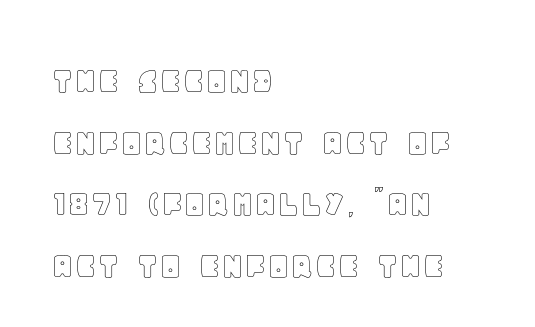
This sample uses plain, unmodified letter spacing. The font's upright variant was chosen for this text. These lines sit exactly where default settings would place them. Note the varied advance widths — an 'i' is clearly narrower than an 'm'. The baseline area is clear. The paragraph has a hard left edge and a soft right edge.
